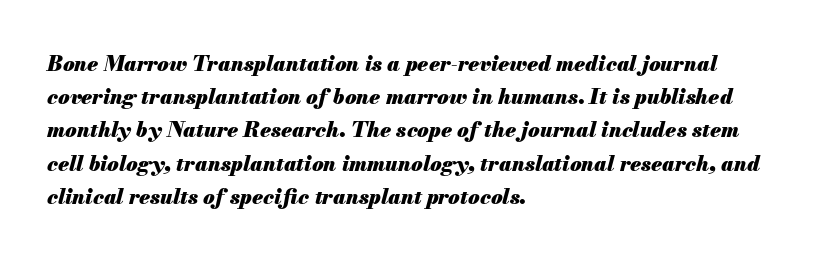
Q: Is the text bold? A: Yes.
Q: Is the text italic (slanted)? A: Yes, it leans right by about 13 degrees.
Q: Is the text underlined? A: No.
Q: How is the paragraph aligned? A: Left-aligned.
Q: Is the spacing between letters normal or unusually wide? A: Normal.
Q: Is the spacing between lines tight, normal or loose? A: Normal.
